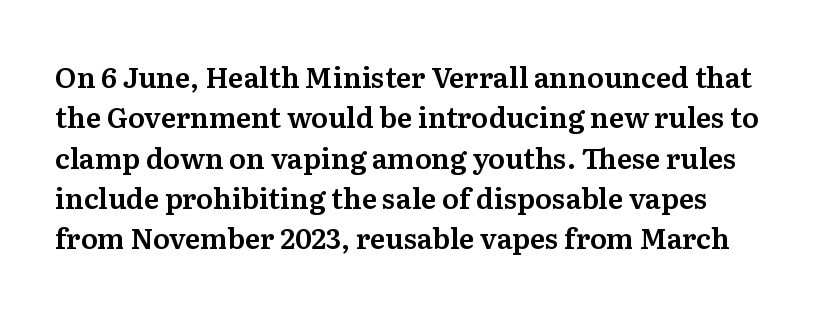
{"serif": "yes", "italic": "no", "width": "normal", "stroke_contrast": "medium", "x_height": "medium", "monospaced": "no", "underline": "no", "line_spacing": "normal", "line_spacing_ratio": 1.44, "letter_spacing": "normal", "letter_spacing_em": 0.0, "glyph_px": 28}
